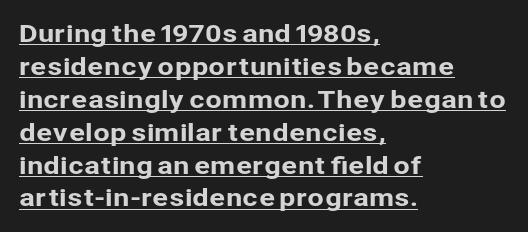
{"italic": "no", "underline": "yes", "align": "left", "line_spacing": "normal", "line_spacing_ratio": 1.37, "letter_spacing": "normal", "letter_spacing_em": 0.0, "glyph_px": 24}
